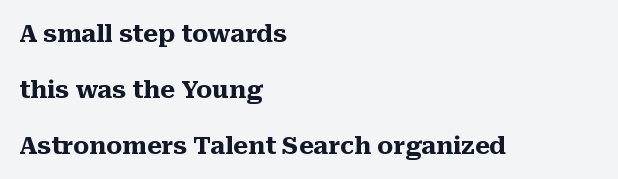
The image shows 24 px bold type, upright; set left-aligned, loose line spacing (2.33x), normal letter spacing, not underlined.
